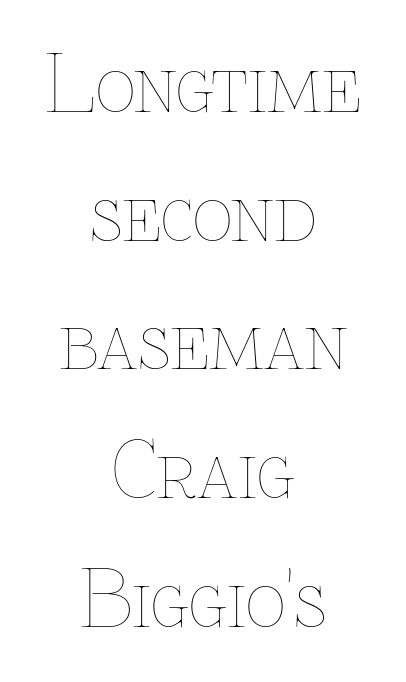
Q: Is the text bold? A: No.
Q: Is the text italic (slanted)? A: No, it is upright.
Q: Is the text underlined? A: No.
Q: How is the paragraph aligned? A: Centered.
Q: Is the spacing between letters normal or unusually wide? A: Normal.
Q: Is the spacing between lines tight, normal or loose? A: Normal.
Q: Width (condensed, normal, or wide)? A: Normal.
Q: Stroke contrast? A: Low.
Q: x-height? A: Medium.
Q: Monospaced? A: No.
